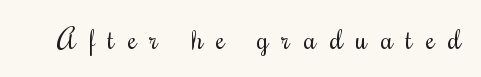
Q: Is the text bold? A: No.
Q: Is the text italic (slanted)? A: Yes.
Q: Is the text underlined? A: No.
Q: Is the spacing between letters normal or unusually wide? A: Unusually wide.
Q: Width (condensed, normal, or wide)? A: Condensed.
Q: Stroke contrast? A: Medium.
Q: x-height? A: Small.
Q: Monospaced? A: No.
